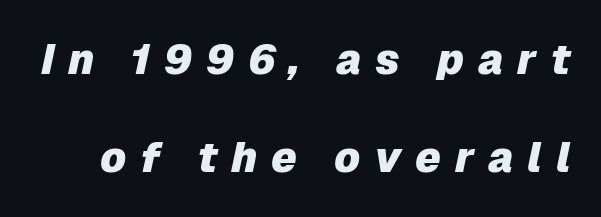
{"italic": "yes", "lean": "right", "slant_degrees": 12, "bold": "yes", "weight": "heavy", "width": "normal", "stroke_contrast": "low", "x_height": "medium", "monospaced": "no", "underline": "no", "line_spacing": "loose", "line_spacing_ratio": 2.34, "letter_spacing": "wide", "letter_spacing_em": 0.33, "glyph_px": 42}
